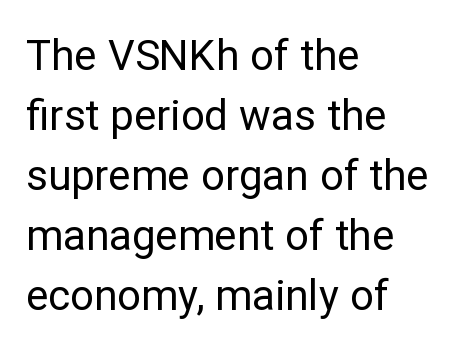
The image shows 42 px regular-weight sans-serif type, upright; set left-aligned, normal line spacing (1.43x), normal letter spacing, not underlined; low stroke contrast and a medium x-height.
